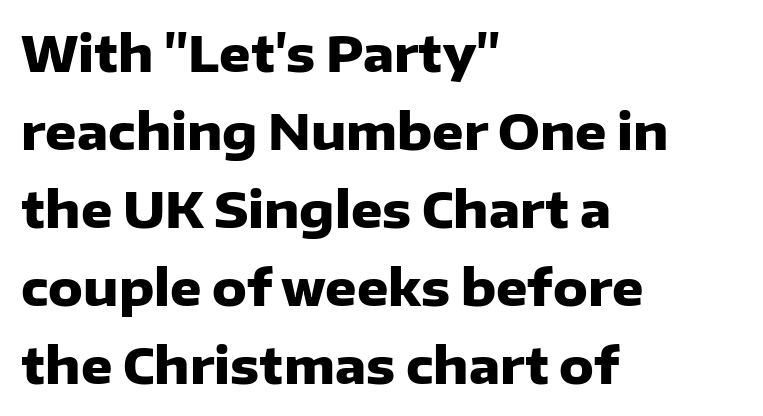
The image shows 49 px heavy sans-serif type, upright; set left-aligned, normal line spacing (1.59x), normal letter spacing, not underlined; low stroke contrast and a medium x-height.
